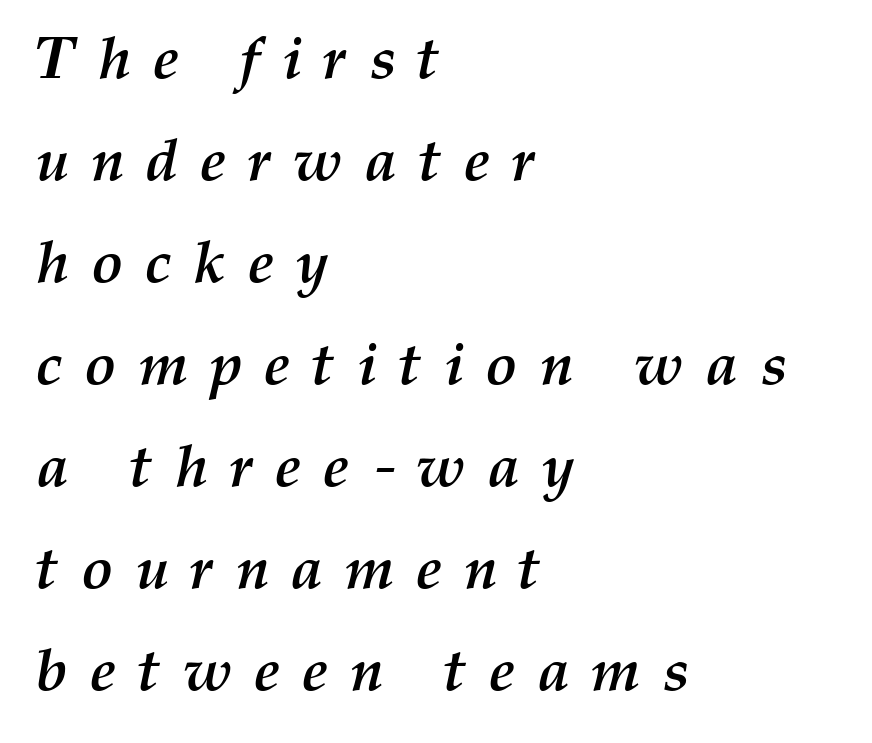
{"italic": "yes", "lean": "right", "slant_degrees": 12, "bold": "yes", "weight": "semibold", "width": "normal", "stroke_contrast": "medium", "x_height": "medium", "monospaced": "no", "underline": "no", "align": "left", "line_spacing_ratio": 1.73, "letter_spacing": "wide", "letter_spacing_em": 0.37, "glyph_px": 59}
